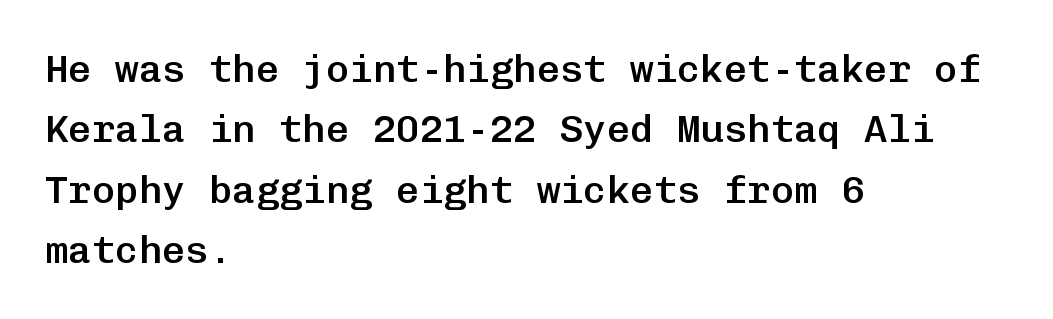
Q: Is the text bold? A: Semi-bold.
Q: Is the text italic (slanted)? A: No, it is upright.
Q: Is the typeface a serif or a sans-serif typeface? A: Sans-serif.
Q: Is the text underlined? A: No.
Q: How is the paragraph aligned? A: Left-aligned.
Q: Is the spacing between letters normal or unusually wide? A: Normal.
Q: Is the spacing between lines tight, normal or loose? A: Normal.
Q: Width (condensed, normal, or wide)? A: Normal.
Q: Stroke contrast? A: Low.
Q: x-height? A: Medium.
Q: Monospaced? A: Yes.
